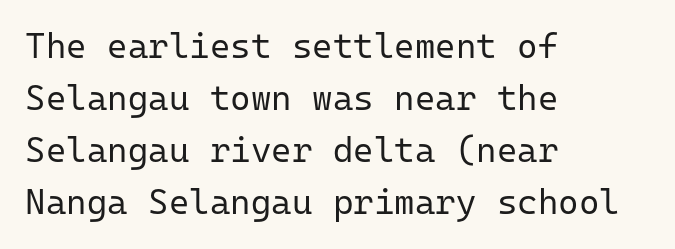
{"serif": "no", "italic": "no", "bold": "no", "weight": "regular", "width": "normal", "stroke_contrast": "low", "x_height": "medium", "monospaced": "yes", "underline": "no", "align": "left", "line_spacing": "normal", "line_spacing_ratio": 1.49, "letter_spacing": "normal", "letter_spacing_em": 0.0, "glyph_px": 35}
